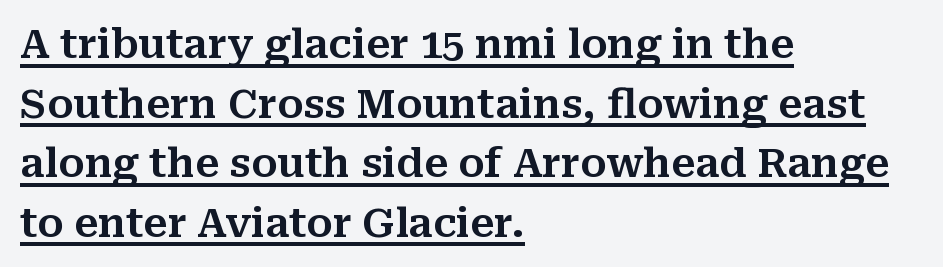
Does the lettering tilt? It doesn't — this is upright. Check the space under the baseline: a stroke is drawn there. The passage shown has conventional tracking throughout. A typesetter would call this proportional, since set widths differ per character. The font family rendered here belongs to the serif group. Typeset ragged right — the left edge is the straight one.
